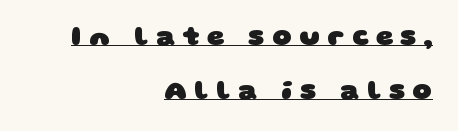
The tracking jumps out immediately: characters are airy and widely separated. Airy leading. What weight is shown? A full bold with thick strokes. Underlining? Definitely there.
